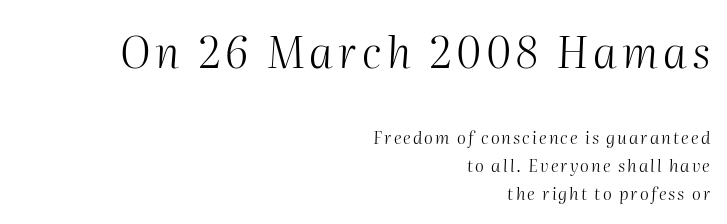
Q: Is the text bold? A: No.
Q: Is the text italic (slanted)? A: Yes, it leans right by about 2 degrees.
Q: Is the text underlined? A: No.
Q: How is the paragraph aligned? A: Right-aligned.
Q: Is the spacing between lines tight, normal or loose? A: Normal.
Q: Which block of text is set in a larger size, the first (top) or the second (bottom)? A: The first (top) one.
Q: Width (condensed, normal, or wide)? A: Normal.
Q: Stroke contrast? A: Medium.
Q: x-height? A: Medium.
Q: Monospaced? A: No.
